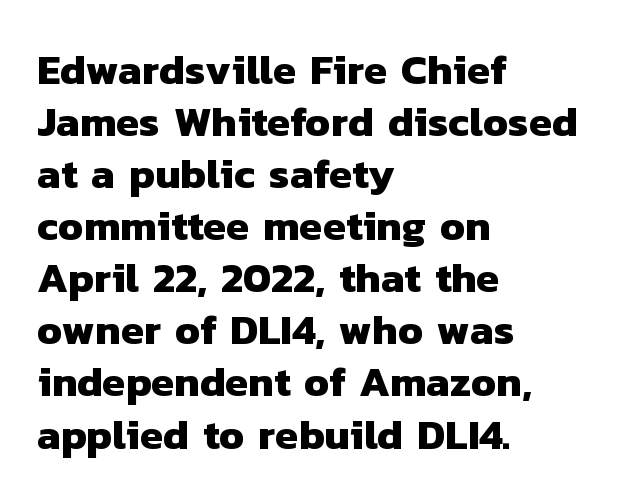
This rendering employs a face without finishing strokes, i.e., a sans-serif. Weight check: bold — yes, fully. Descenders are the only things crossing below the line. Character widths vary here, with narrow letters taking less room than wide ones.
